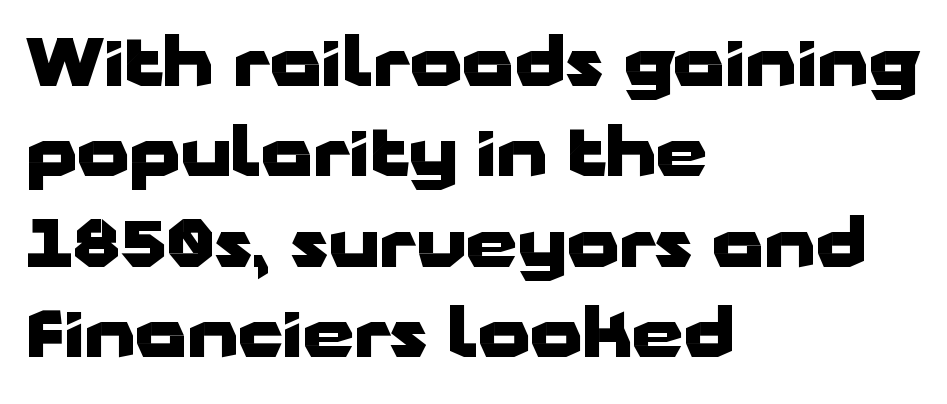
One glance says typical: line gaps are just what's usual. The zone under the glyphs is completely vacant. The type family on display is of the sans-serif kind. Stroke thickness is high; the sample reads as a true bold. Looks like regular typesetting: each glyph gets only the width it needs. Observe the ordinary spacing: letters are neighbours, not strangers.
